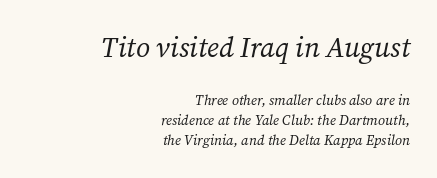
Inter-character spacing is left at the font's built-in metrics. Alignment: flush right. Stems here are at most as thick as an everyday book face. Serif or sans? Serif — the stroke terminals have little feet. Bigger letters appear in the top chunk; the bottom chunk is reduced. Regular leading.
